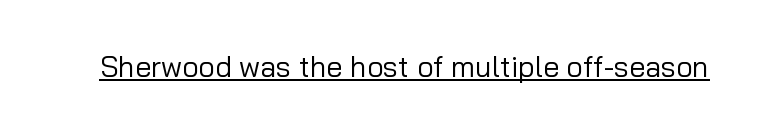
{"serif": "no", "italic": "no", "bold": "no", "weight": "regular", "width": "normal", "stroke_contrast": "low", "x_height": "medium", "monospaced": "no", "underline": "yes", "letter_spacing": "normal", "letter_spacing_em": 0.0, "glyph_px": 29}
